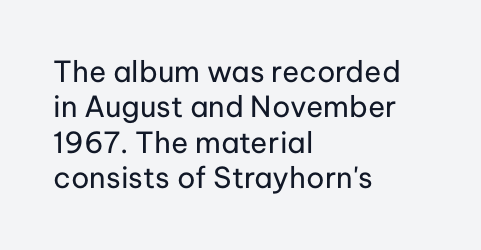
{"serif": "no", "italic": "no", "bold": "no", "weight": "regular", "width": "normal", "stroke_contrast": "low", "x_height": "medium", "monospaced": "no", "underline": "no", "align": "left", "line_spacing_ratio": 1.22, "letter_spacing": "normal", "letter_spacing_em": 0.0, "glyph_px": 29}
